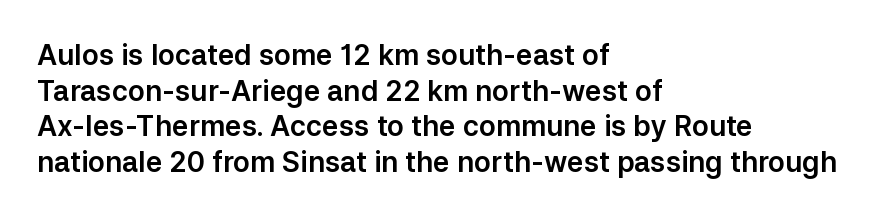
If you drew a ruler down the left edge, every line would touch it. Proportional: the letters do not fall into vertical columns. Characters follow at the spacing the type designer built in. If you measured baseline to baseline, you'd find a middling distance. Grotesque or geometric, the face here clearly has no serifs.
